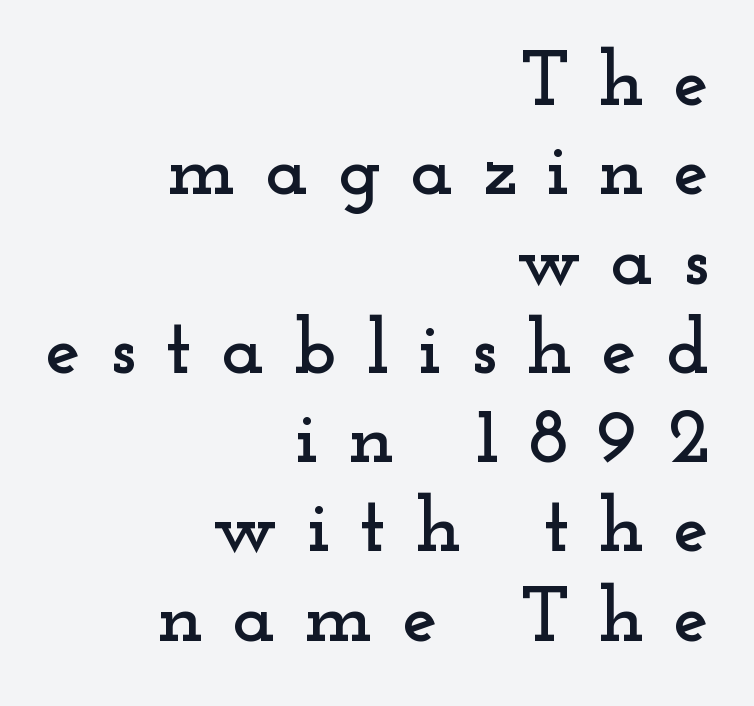
{"serif": "yes", "italic": "no", "width": "wide", "stroke_contrast": "low", "x_height": "small", "monospaced": "no", "underline": "no", "align": "right", "line_spacing": "tight", "line_spacing_ratio": 1.13, "letter_spacing": "wide", "letter_spacing_em": 0.37, "glyph_px": 79}
